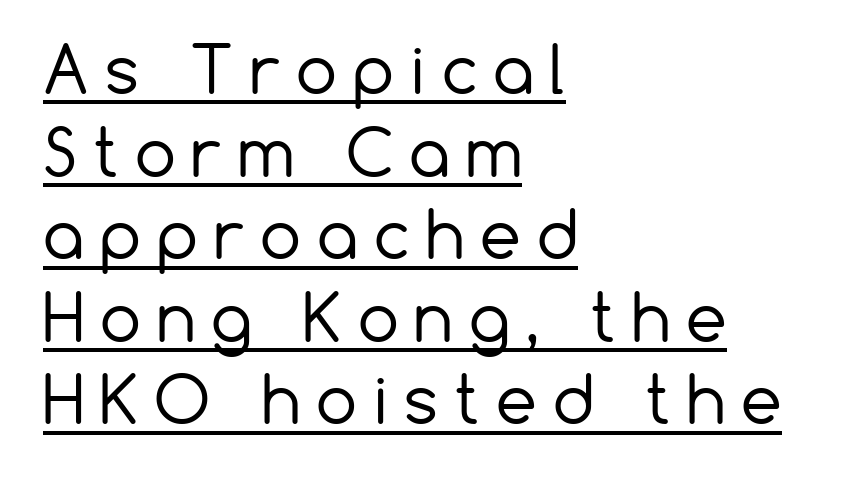
The image shows 65 px regular-weight sans-serif type, upright; set left-aligned, normal line spacing (1.27x), unusually wide letter spacing (+0.25 em), underlined; low stroke contrast and a medium x-height.
